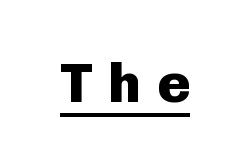
Decoration check: the copy is underlined. The face used here has the dense, thick strokes of a bold. You could not count columns in this text — the font is proportionally spaced. The axis of the letterforms is exactly vertical. The text was rendered using a sans face with plain stroke endings. Is the letter spacing exaggerated? Yes — the characters are pushed far apart.
